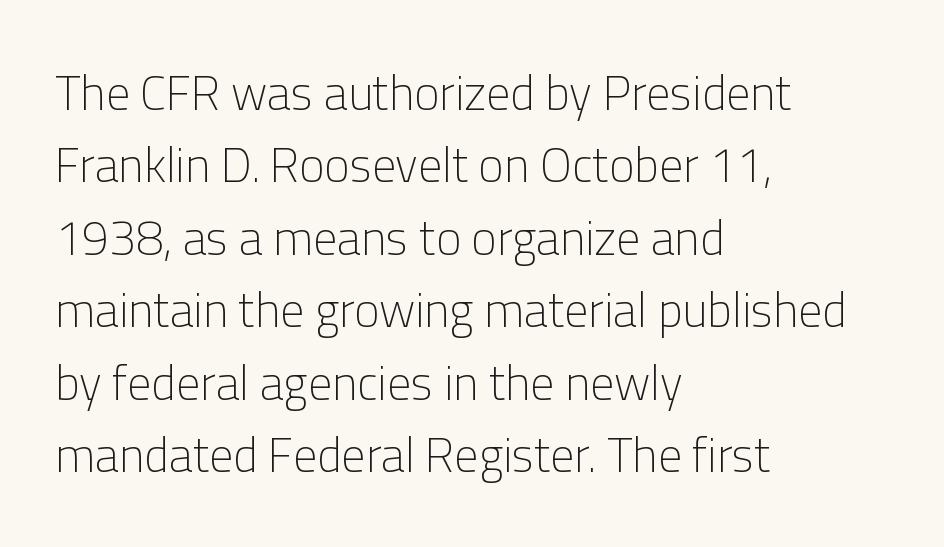
The image shows 48 px light sans-serif type, upright; set left-aligned, normal line spacing (1.51x), normal letter spacing, not underlined; low stroke contrast and a medium x-height.
